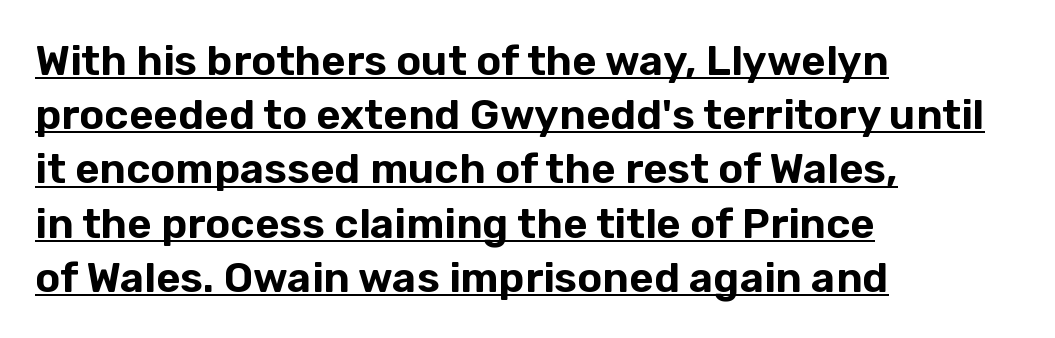
Q: Is the text italic (slanted)? A: No, it is upright.
Q: Is the typeface a serif or a sans-serif typeface? A: Sans-serif.
Q: Is the text underlined? A: Yes.
Q: How is the paragraph aligned? A: Left-aligned.
Q: Is the spacing between letters normal or unusually wide? A: Normal.
Q: Is the spacing between lines tight, normal or loose? A: Normal.
Q: Width (condensed, normal, or wide)? A: Normal.
Q: Stroke contrast? A: Low.
Q: x-height? A: Medium.
Q: Monospaced? A: No.
